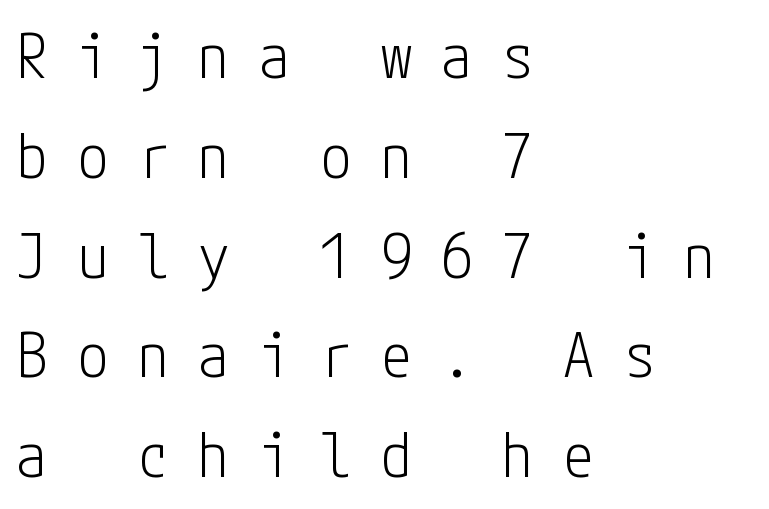
{"serif": "no", "italic": "no", "bold": "no", "weight": "light", "width": "condensed", "stroke_contrast": "low", "x_height": "medium", "underline": "no", "align": "left", "line_spacing": "normal", "line_spacing_ratio": 1.61, "letter_spacing": "wide", "letter_spacing_em": 0.48, "glyph_px": 62}
